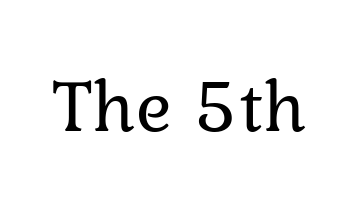
{"serif": "yes", "italic": "no", "bold": "no", "weight": "regular", "width": "normal", "stroke_contrast": "low", "x_height": "medium", "monospaced": "no", "underline": "no", "letter_spacing": "normal", "letter_spacing_em": 0.0, "glyph_px": 75}
